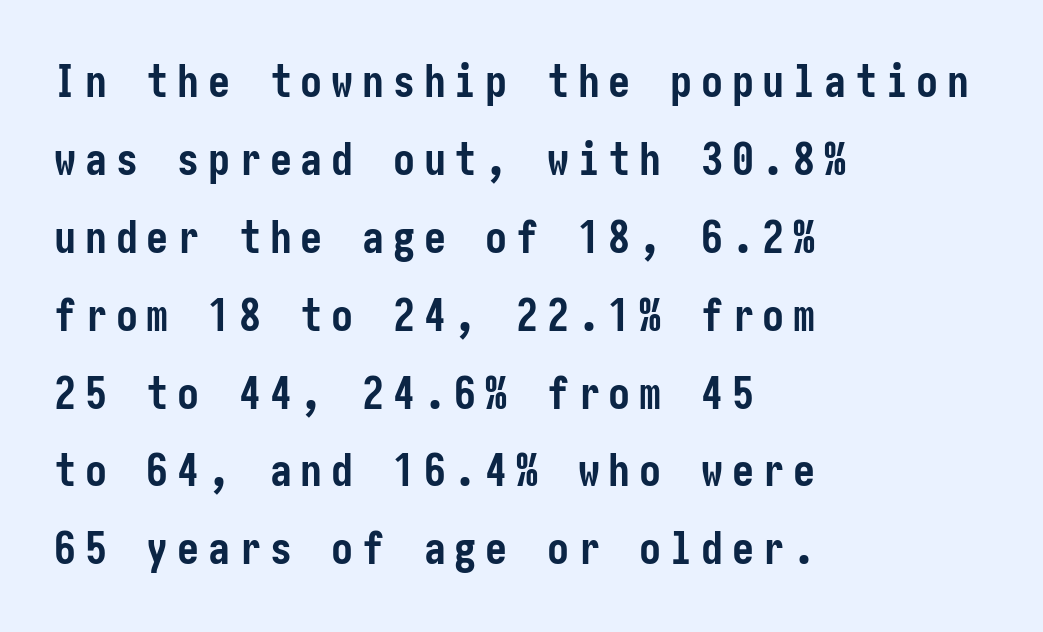
{"serif": "no", "italic": "no", "bold": "yes", "weight": "semibold", "width": "condensed", "stroke_contrast": "low", "x_height": "medium", "underline": "no", "align": "left", "line_spacing_ratio": 1.77, "letter_spacing": "wide", "letter_spacing_em": 0.2, "glyph_px": 44}
